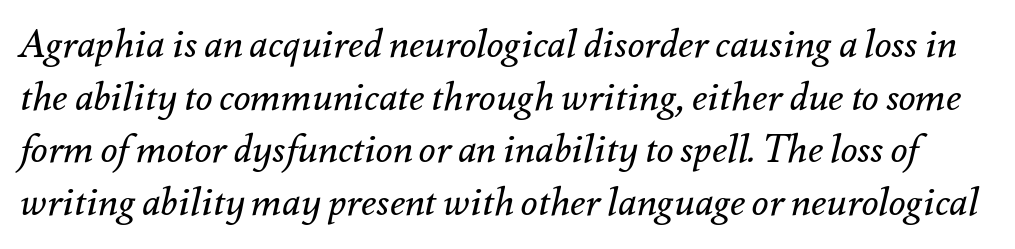
Q: Is the text bold? A: No.
Q: Is the text italic (slanted)? A: Yes, it leans right by about 12 degrees.
Q: Is the text underlined? A: No.
Q: Is the spacing between letters normal or unusually wide? A: Normal.
Q: Is the spacing between lines tight, normal or loose? A: Normal.
Q: Width (condensed, normal, or wide)? A: Normal.
Q: Stroke contrast? A: Medium.
Q: x-height? A: Small.
Q: Monospaced? A: No.
